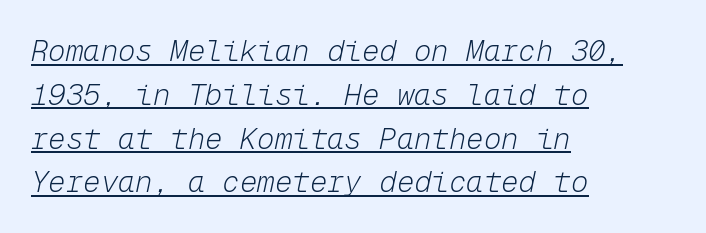
Short note: letters normally spaced. Stems and bowls with no extra thickness — not bold. Fixed-width glyphs throughout — classic coding-font behaviour. The space between consecutive lines is moderate.
